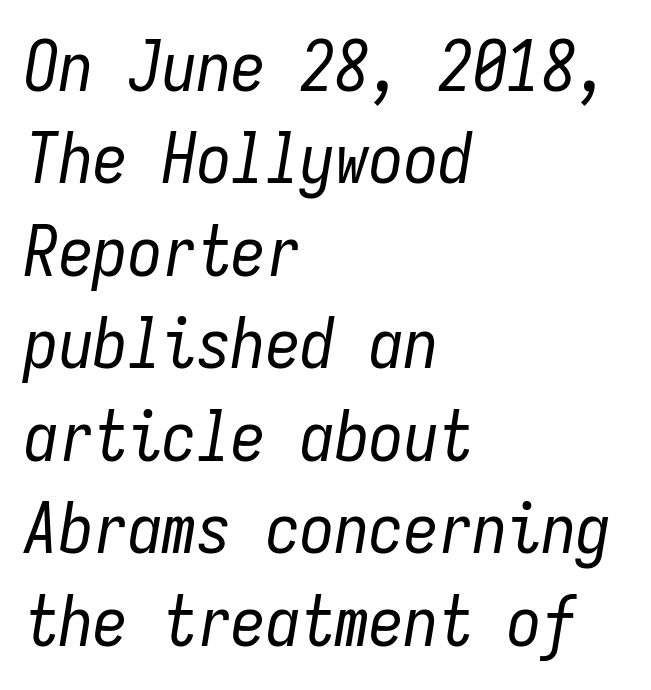
The image shows 69 px regular-weight, condensed type, italic (leaning right), monospaced; set left-aligned, normal line spacing (1.34x), normal letter spacing, not underlined; low stroke contrast and a medium x-height.
